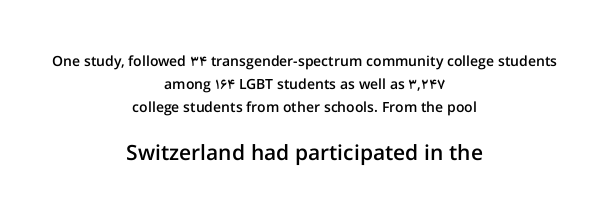
The image shows 21 px text type, upright; set centered, normal line spacing (1.66x), normal letter spacing, not underlined; the second (bottom) block is 1.5x larger.
